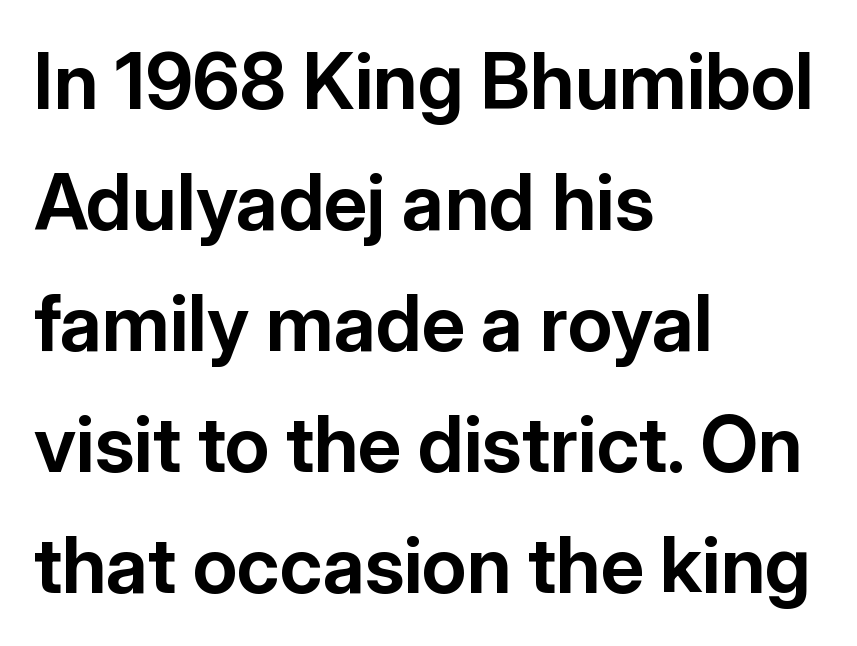
The designer left line spacing at the default. Proportional: the letters do not fall into vertical columns. Is the letter spacing exaggerated? No — it looks like the ordinary default. A sans-serif font was chosen for this passage. Caption: bold face, heavy strokes.
